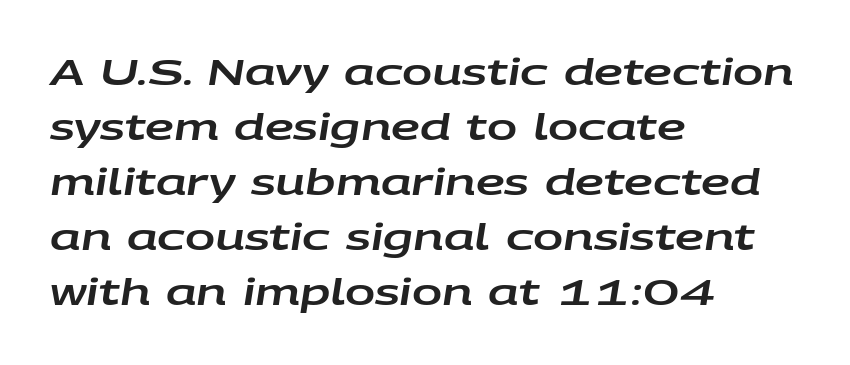
Decoration check: the copy has no underline. The whole block is typeset with a tilt. Where is the straight margin? On the left. Characters follow at the spacing the type designer built in. Proportional: the letters do not fall into vertical columns.
